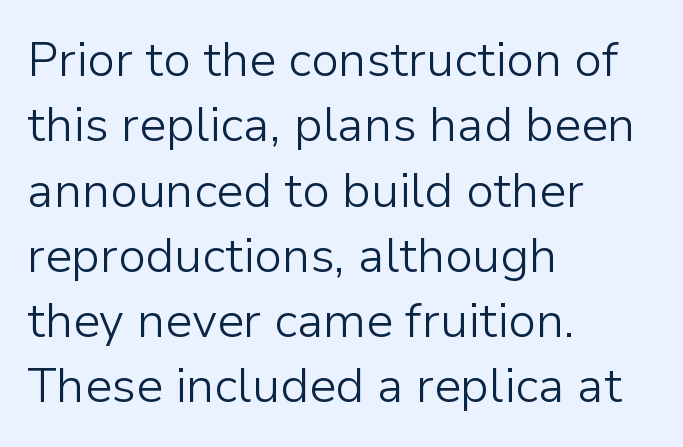
Q: Is the text bold? A: No.
Q: Is the text italic (slanted)? A: No, it is upright.
Q: Is the typeface a serif or a sans-serif typeface? A: Sans-serif.
Q: Is the text underlined? A: No.
Q: How is the paragraph aligned? A: Left-aligned.
Q: Is the spacing between letters normal or unusually wide? A: Normal.
Q: Is the spacing between lines tight, normal or loose? A: Normal.
Q: Width (condensed, normal, or wide)? A: Normal.
Q: Stroke contrast? A: Low.
Q: x-height? A: Medium.
Q: Monospaced? A: No.
